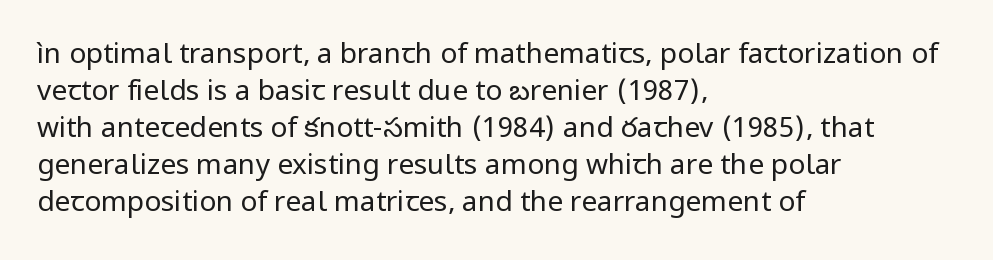
{"serif": "no", "italic": "no", "bold": "no", "weight": "regular", "width": "normal", "stroke_contrast": "low", "x_height": "medium", "monospaced": "no", "underline": "no", "align": "left", "line_spacing": "normal", "line_spacing_ratio": 1.32, "letter_spacing": "normal", "letter_spacing_em": 0.0, "glyph_px": 28}
